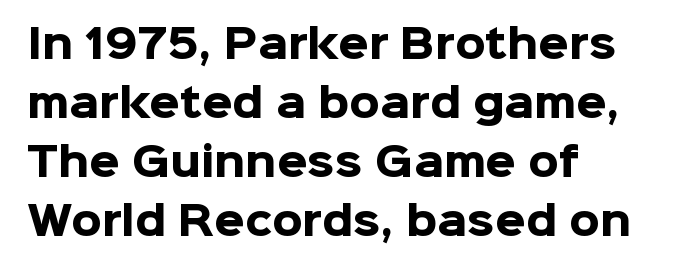
The image shows 39 px heavy sans-serif type, upright; set left-aligned, normal line spacing (1.51x), normal letter spacing, not underlined; low stroke contrast and a medium x-height.
